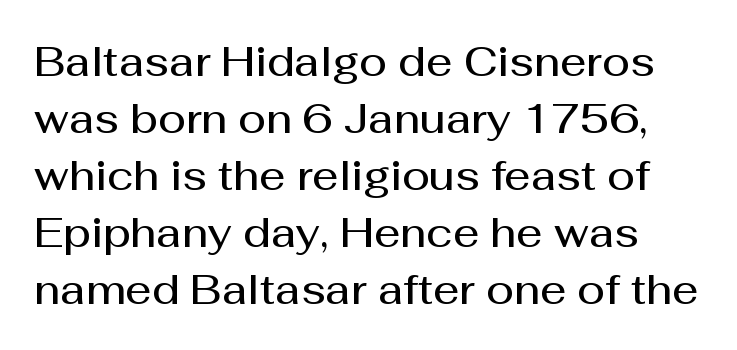
{"serif": "no", "italic": "no", "bold": "semi", "weight": "semibold", "width": "normal", "stroke_contrast": "medium", "x_height": "medium", "monospaced": "no", "underline": "no", "line_spacing": "normal", "line_spacing_ratio": 1.39, "letter_spacing": "normal", "letter_spacing_em": 0.0, "glyph_px": 41}
